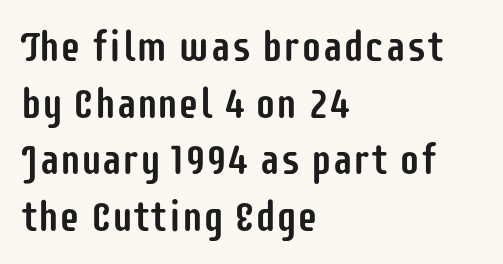
Notice how the passage keeps a crisp vertical edge on the left only. The face used here is proportionally spaced, like ordinary book or web type. Regarding leading, the lines here are spaced in the standard way. Beneath every word, the page is bare. Nope, not italic — everything's standing straight.
